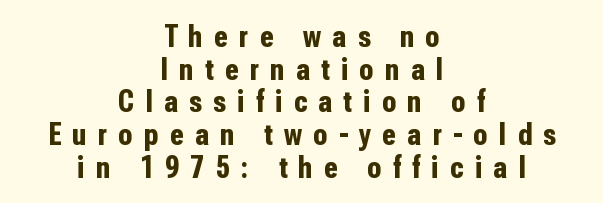
{"serif": "no", "italic": "no", "bold": "yes", "weight": "bold", "width": "condensed", "stroke_contrast": "low", "x_height": "medium", "monospaced": "no", "underline": "no", "align": "center", "line_spacing": "tight", "line_spacing_ratio": 1.02, "letter_spacing": "wide", "letter_spacing_em": 0.36, "glyph_px": 32}
